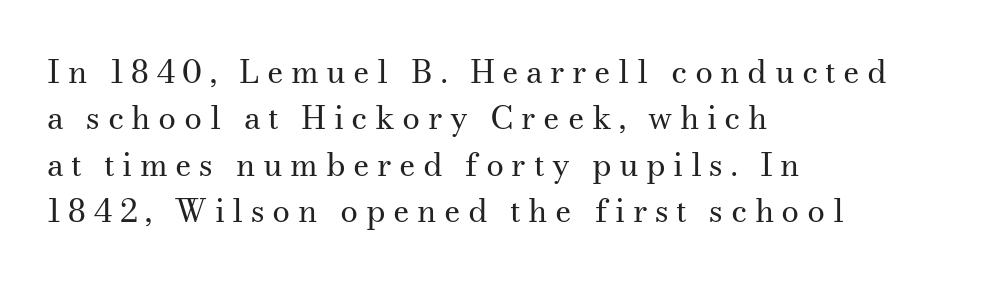
Q: Is the text bold? A: No.
Q: Is the text italic (slanted)? A: No, it is upright.
Q: Is the typeface a serif or a sans-serif typeface? A: Serif.
Q: Is the text underlined? A: No.
Q: How is the paragraph aligned? A: Left-aligned.
Q: Is the spacing between letters normal or unusually wide? A: Unusually wide.
Q: Is the spacing between lines tight, normal or loose? A: Normal.
Q: Width (condensed, normal, or wide)? A: Normal.
Q: Stroke contrast? A: Medium.
Q: x-height? A: Small.
Q: Monospaced? A: No.
